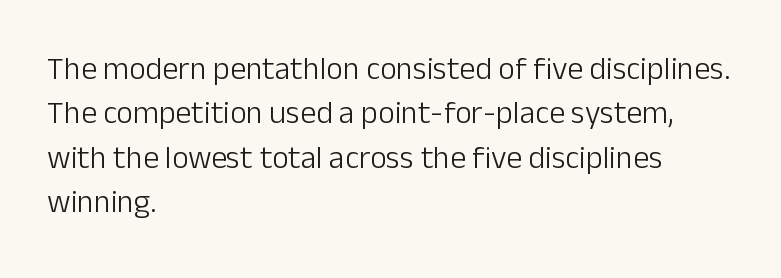
The image shows 32 px light sans-serif type, upright; set left-aligned, normal line spacing (1.39x), normal letter spacing, not underlined; low stroke contrast and a medium x-height.
